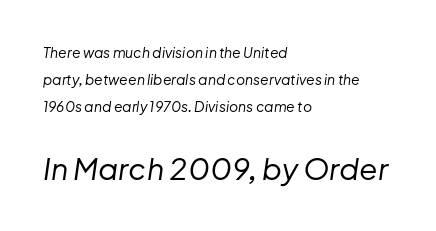
{"italic": "yes", "lean": "right", "slant_degrees": 8, "bold": "no", "weight": "regular", "width": "normal", "stroke_contrast": "low", "x_height": "medium", "monospaced": "no", "underline": "no", "align": "left", "line_spacing": "loose", "line_spacing_ratio": 1.93, "letter_spacing": "normal", "letter_spacing_em": 0.0, "larger_block": "second", "size_ratio": 2.14, "glyph_px": 30}
